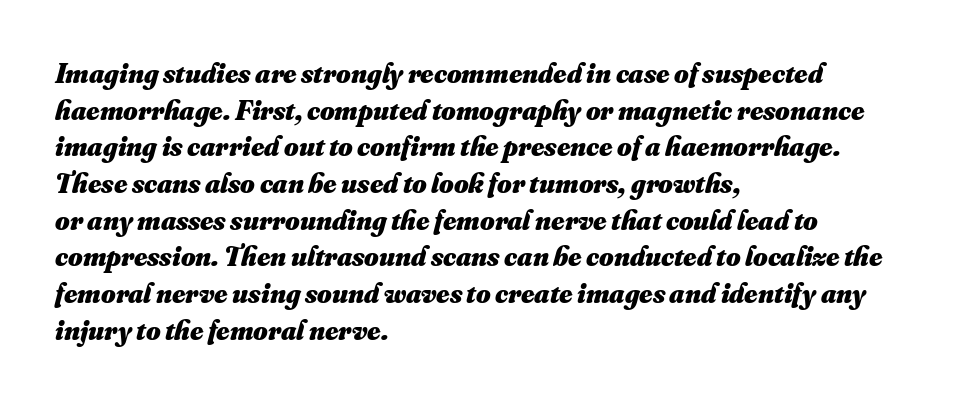
The image shows 28 px heavy type; set left-aligned, normal line spacing (1.31x), normal letter spacing, not underlined; medium stroke contrast and a small x-height.
